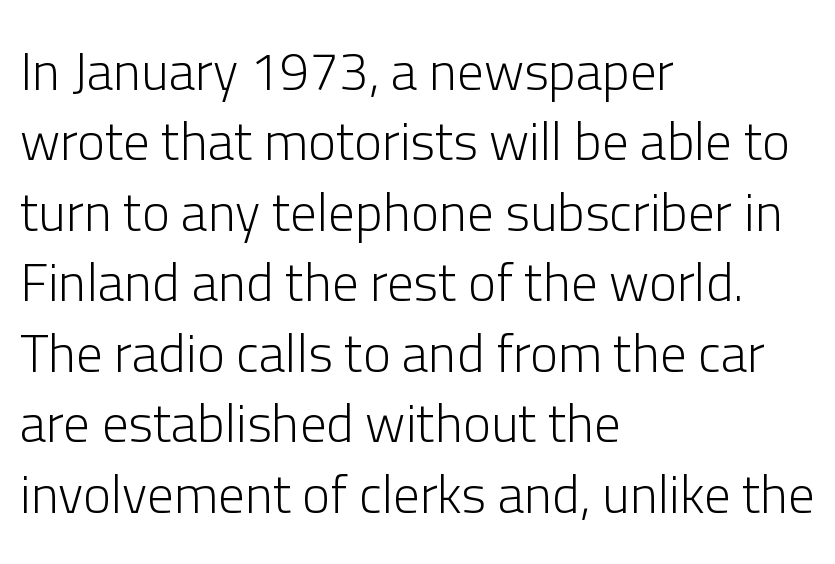
{"serif": "no", "italic": "no", "bold": "no", "weight": "light", "width": "normal", "stroke_contrast": "low", "x_height": "medium", "monospaced": "no", "underline": "no", "align": "left", "line_spacing": "normal", "line_spacing_ratio": 1.33, "letter_spacing": "normal", "letter_spacing_em": 0.0, "glyph_px": 53}
